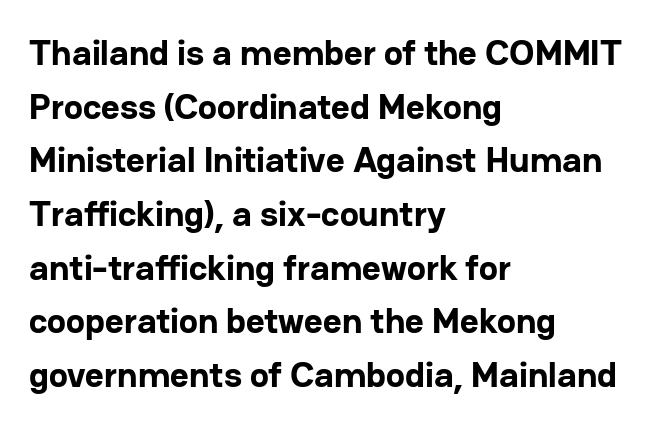
Compared with typical paragraphs, the rows here are spaced about the same. It's the straight-up-and-down kind of type. Each letter's strokes conclude bluntly, with no projecting serifs. Inter-character spacing is left at the font's built-in metrics.
